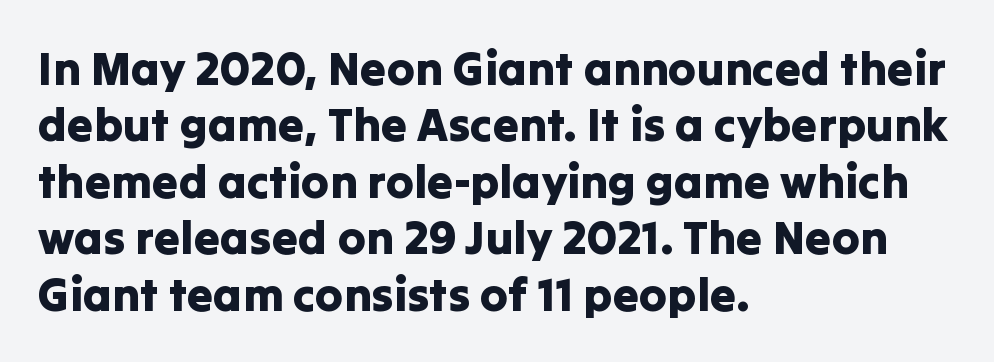
Short and long lines alike share a common starting point at left. Varying glyph widths throughout — classic text-font behaviour. Just letters on the line, the space beneath them empty. No feet cap the strokes, marking this as sans-serif type.
